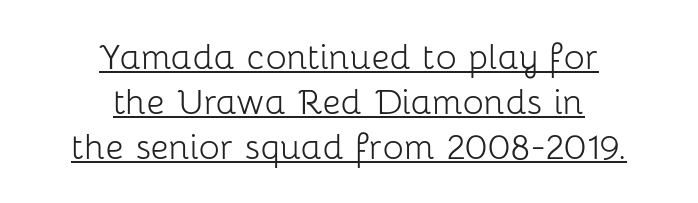
The glyphs are accompanied by a horizontal stroke just below them. Regarding leading, the lines here are crowded together. A student would call this center alignment; a typographer would say set centered. Here the designer chose a conventional face with non-uniform glyph widths.
